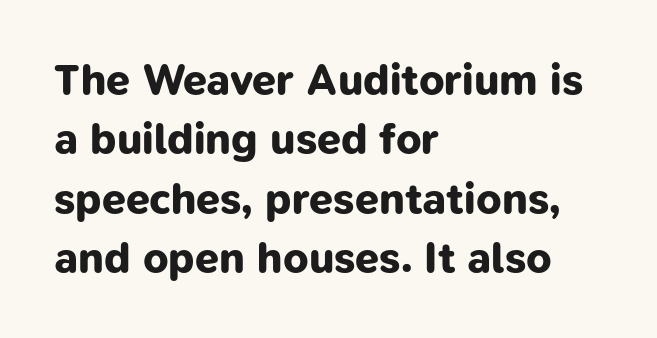
The image shows 43 px bold sans-serif type; set left-aligned, normal line spacing (1.38x), normal letter spacing, not underlined; low stroke contrast and a medium x-height.
